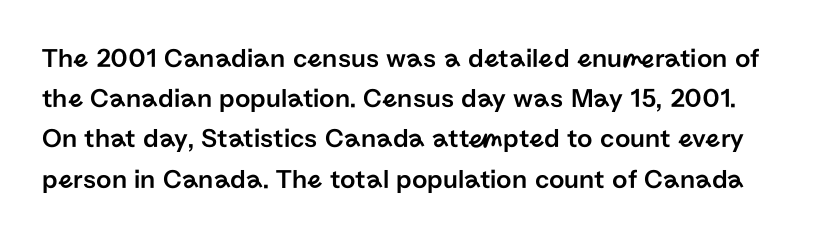
The image shows 27 px text type, upright; set normal line spacing (1.49x), normal letter spacing, not underlined.
